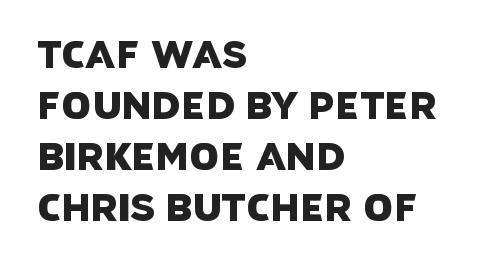
{"serif": "no", "width": "normal", "stroke_contrast": "low", "x_height": "large", "monospaced": "no", "underline": "no", "align": "left", "line_spacing": "normal", "line_spacing_ratio": 1.34, "letter_spacing": "normal", "letter_spacing_em": 0.0, "glyph_px": 38}
